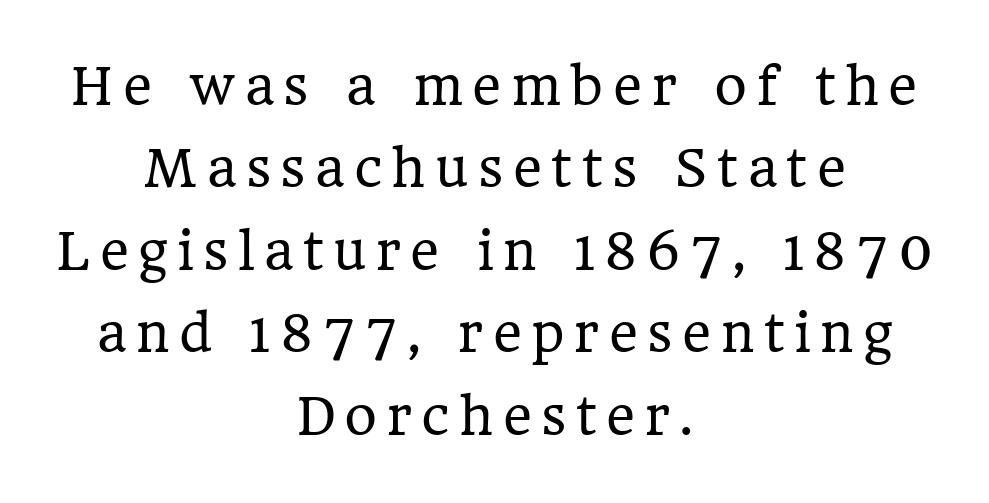
The image shows 50 px regular-weight serif type, upright; set centered, normal line spacing (1.65x), not underlined; low stroke contrast and a medium x-height.
